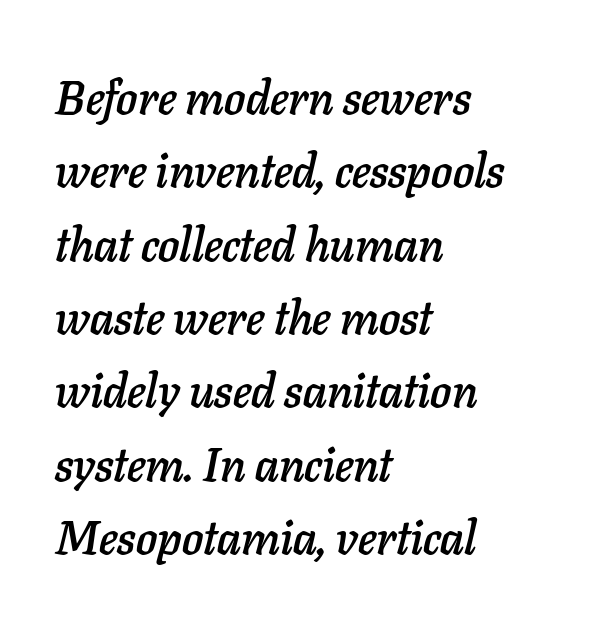
Q: Is the text italic (slanted)? A: Yes, it leans right by about 11 degrees.
Q: Is the text underlined? A: No.
Q: How is the paragraph aligned? A: Left-aligned.
Q: Is the spacing between letters normal or unusually wide? A: Normal.
Q: Is the spacing between lines tight, normal or loose? A: Normal.
Q: Width (condensed, normal, or wide)? A: Normal.
Q: Stroke contrast? A: Low.
Q: x-height? A: Medium.
Q: Monospaced? A: No.
